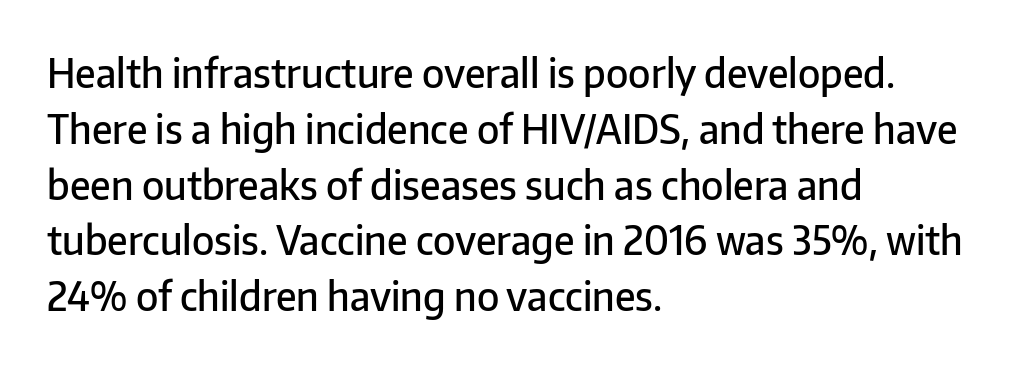
Q: Is the text bold? A: Semi-bold.
Q: Is the text italic (slanted)? A: No, it is upright.
Q: Is the typeface a serif or a sans-serif typeface? A: Sans-serif.
Q: Is the text underlined? A: No.
Q: How is the paragraph aligned? A: Left-aligned.
Q: Is the spacing between letters normal or unusually wide? A: Normal.
Q: Is the spacing between lines tight, normal or loose? A: Normal.
Q: Width (condensed, normal, or wide)? A: Normal.
Q: Stroke contrast? A: Low.
Q: x-height? A: Medium.
Q: Monospaced? A: No.
